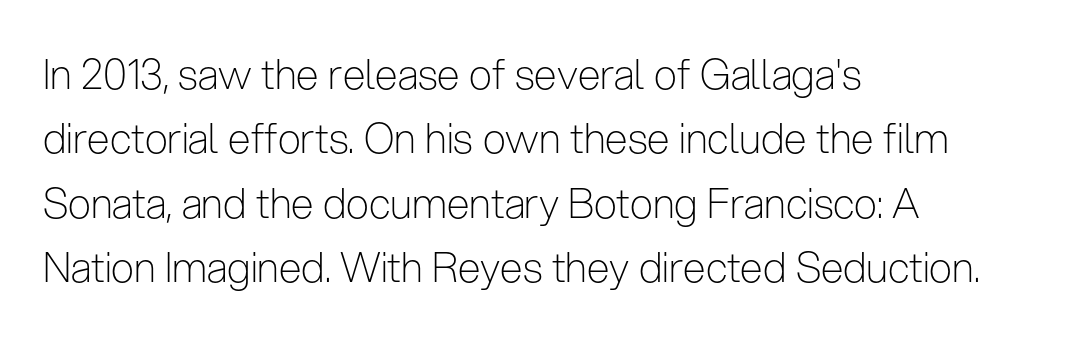
The lettering stays uniformly vertical, giving the passage a roman look. A normal amount of white space separates one row of letters from the next. The text was rendered using a sans face with plain stroke endings. The rendering uses natural spacing where letterforms have individual widths. Is the type heavy? It reads as light-to-regular instead. A student would call this left alignment; a typographer would say flush left, rag right.
